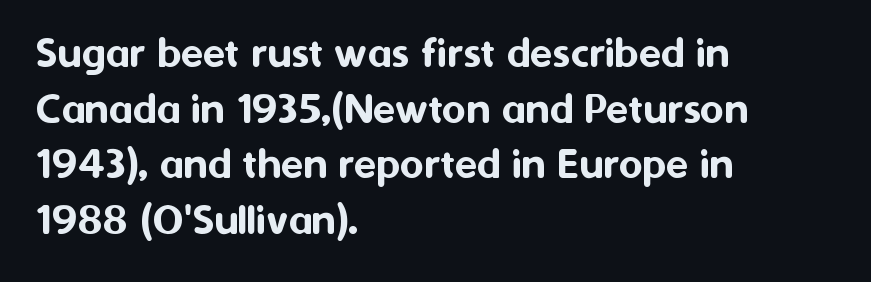
Q: Is the text italic (slanted)? A: No, it is upright.
Q: Is the typeface a serif or a sans-serif typeface? A: Sans-serif.
Q: Is the text underlined? A: No.
Q: How is the paragraph aligned? A: Left-aligned.
Q: Is the spacing between letters normal or unusually wide? A: Normal.
Q: Width (condensed, normal, or wide)? A: Normal.
Q: Stroke contrast? A: Medium.
Q: x-height? A: Medium.
Q: Monospaced? A: No.
